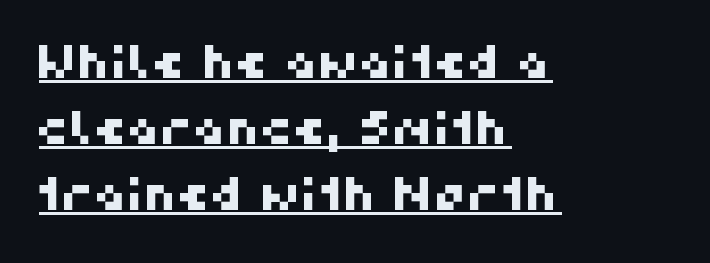
Proportional: the letters do not fall into vertical columns. Caption: standard tracking, unaltered. Look at the bottom of the vertical strokes: they stop flat, with no serifs. Is there much room between lines? A standard amount, neither cramped nor airy.
